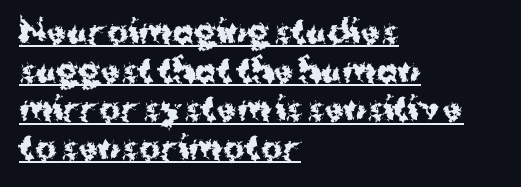
Nope, no serifs anywhere on these letters. The typesetting leans heavy: a genuine bold. These lines are set flush left with a ragged right edge. You could not count columns in this text — the font is proportionally spaced. It's the straight-up-and-down kind of type. Underline: present.
